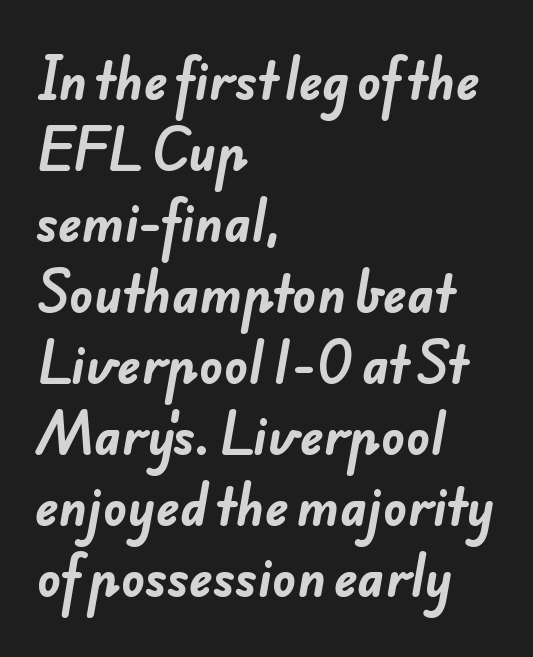
The image shows 49 px bold sans-serif type; set left-aligned, normal line spacing (1.45x), normal letter spacing, not underlined; low stroke contrast and a small x-height.
